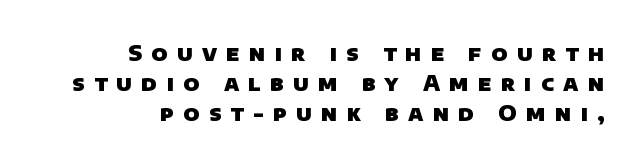
Q: Is the text bold? A: Yes.
Q: Is the text underlined? A: No.
Q: How is the paragraph aligned? A: Right-aligned.
Q: Is the spacing between letters normal or unusually wide? A: Unusually wide.
Q: Is the spacing between lines tight, normal or loose? A: Normal.
